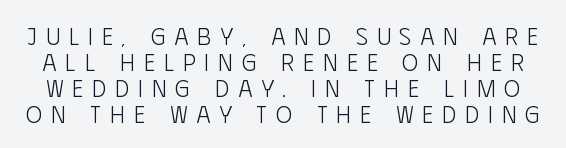
Q: Is the text bold? A: No.
Q: Is the text italic (slanted)? A: No, it is upright.
Q: Is the text underlined? A: No.
Q: Is the spacing between letters normal or unusually wide? A: Unusually wide.
Q: Is the spacing between lines tight, normal or loose? A: Tight.
